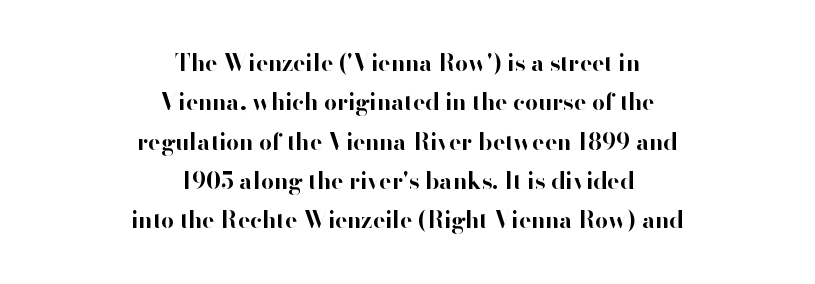
{"italic": "no", "bold": "yes", "underline": "no", "align": "center", "line_spacing_ratio": 1.71, "letter_spacing": "normal", "letter_spacing_em": 0.0, "glyph_px": 23}
